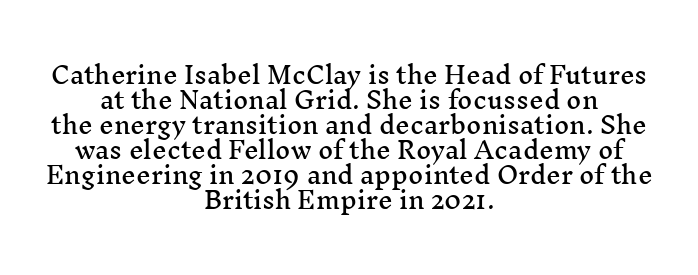
{"italic": "no", "underline": "no", "align": "center", "line_spacing": "tight", "line_spacing_ratio": 1.09, "letter_spacing": "normal", "letter_spacing_em": 0.0, "glyph_px": 23}
